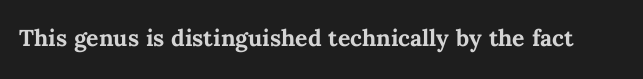
The image shows 23 px bold type, upright; set normal letter spacing, not underlined.
